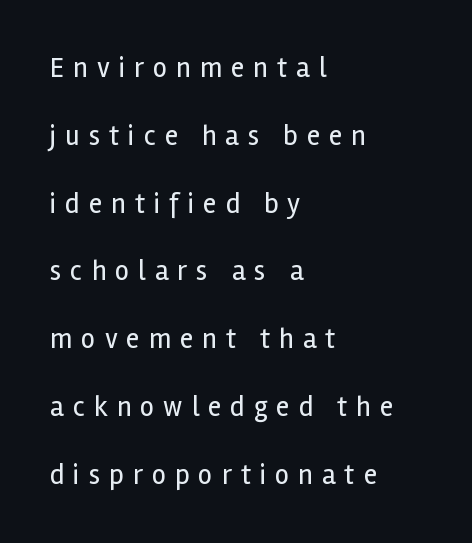
The image shows 28 px regular-weight sans-serif type, upright; set left-aligned, loose line spacing (2.42x), unusually wide letter spacing (+0.32 em), not underlined; a medium x-height.
